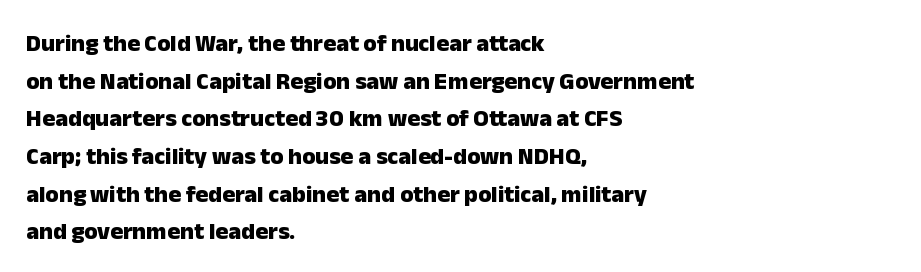
Q: Is the text bold? A: Yes.
Q: Is the text italic (slanted)? A: No, it is upright.
Q: Is the text underlined? A: No.
Q: How is the paragraph aligned? A: Left-aligned.
Q: Is the spacing between letters normal or unusually wide? A: Normal.
Q: Is the spacing between lines tight, normal or loose? A: Normal.
